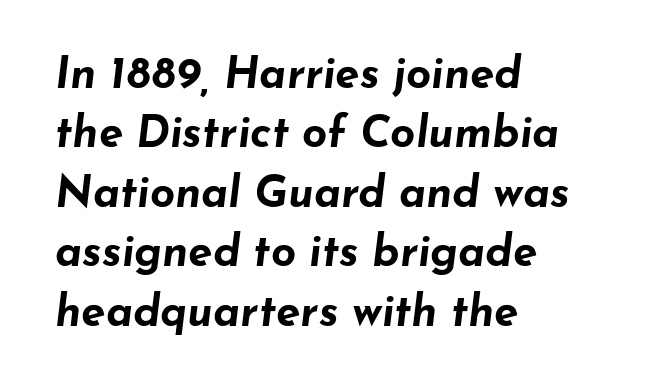
Q: Is the text bold? A: Yes.
Q: Is the text italic (slanted)? A: Yes, it leans right by about 7 degrees.
Q: Is the text underlined? A: No.
Q: How is the paragraph aligned? A: Left-aligned.
Q: Is the spacing between letters normal or unusually wide? A: Normal.
Q: Is the spacing between lines tight, normal or loose? A: Normal.
Q: Width (condensed, normal, or wide)? A: Wide.
Q: Stroke contrast? A: Low.
Q: x-height? A: Small.
Q: Monospaced? A: No.
